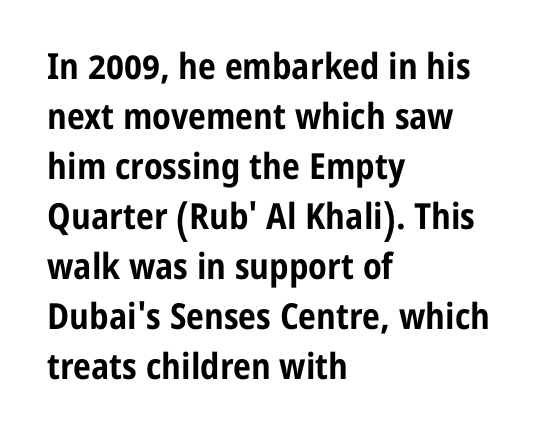
The image shows 36 px bold, condensed sans-serif type, upright; set left-aligned, normal line spacing (1.39x), normal letter spacing, not underlined; low stroke contrast and a medium x-height.
